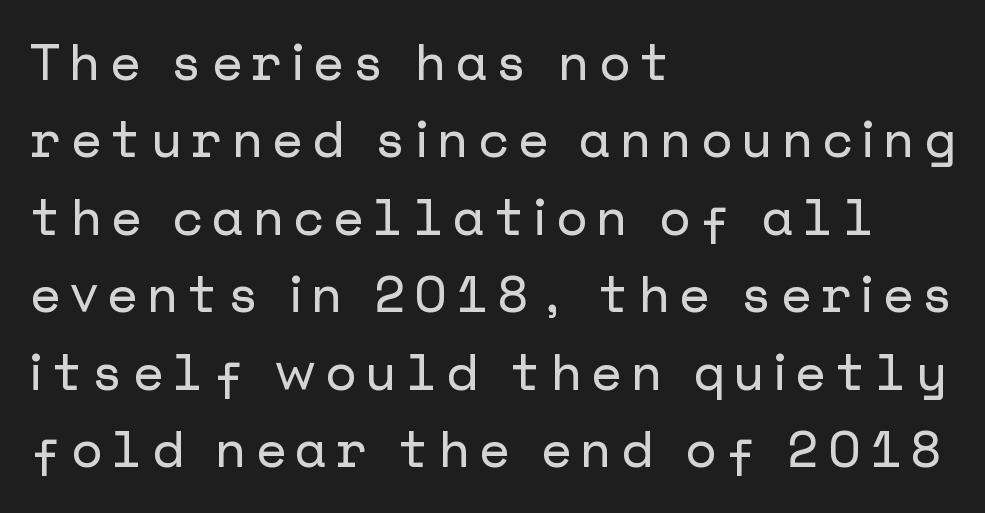
Q: Is the text italic (slanted)? A: No, it is upright.
Q: Is the typeface a serif or a sans-serif typeface? A: Sans-serif.
Q: Is the text underlined? A: No.
Q: How is the paragraph aligned? A: Left-aligned.
Q: Is the spacing between lines tight, normal or loose? A: Normal.
Q: Width (condensed, normal, or wide)? A: Normal.
Q: Stroke contrast? A: Low.
Q: x-height? A: Medium.
